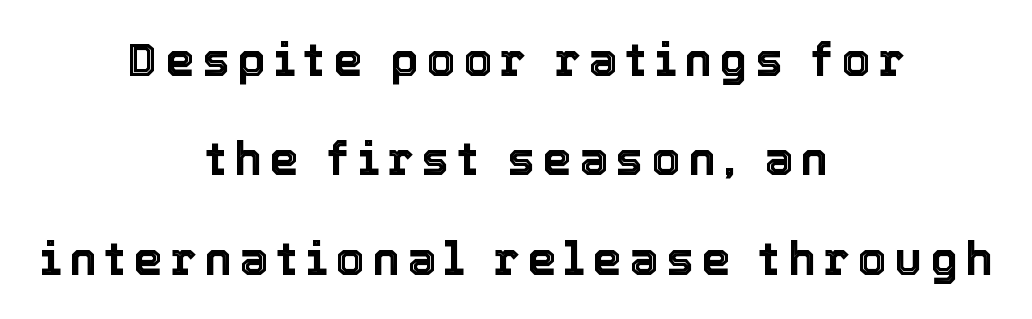
Q: Is the text italic (slanted)? A: No, it is upright.
Q: Is the text underlined? A: No.
Q: How is the paragraph aligned? A: Centered.
Q: Is the spacing between lines tight, normal or loose? A: Loose.
Q: Width (condensed, normal, or wide)? A: Normal.
Q: x-height? A: Medium.
Q: Monospaced? A: No.
